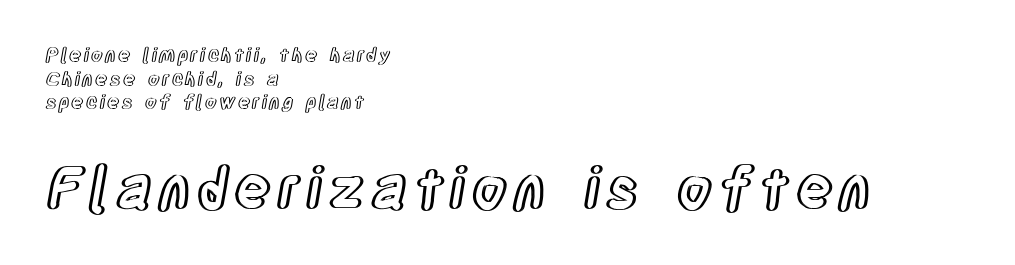
The image shows 57 px condensed type; set left-aligned, line spacing 1.24x, not underlined; the second (bottom) block is 3.0x larger; a large x-height.
